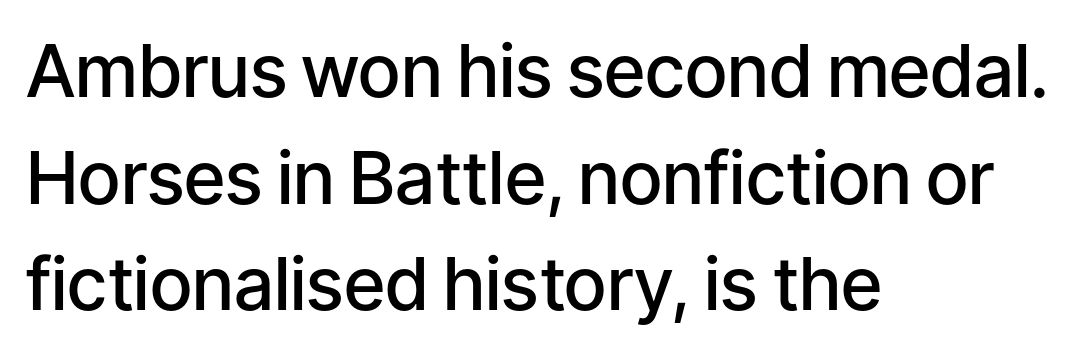
The image shows 73 px semibold sans-serif type, upright; set left-aligned, normal line spacing (1.46x), normal letter spacing, not underlined; low stroke contrast and a medium x-height.
